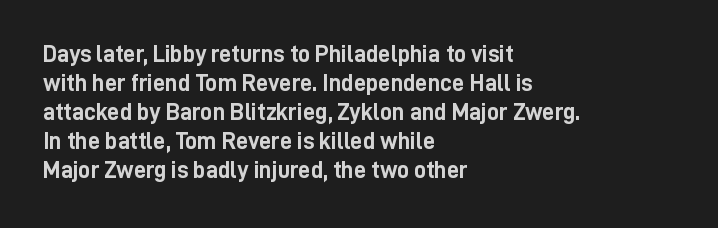
Q: Is the text bold? A: Yes.
Q: Is the text italic (slanted)? A: No, it is upright.
Q: Is the text underlined? A: No.
Q: How is the paragraph aligned? A: Left-aligned.
Q: Is the spacing between letters normal or unusually wide? A: Normal.
